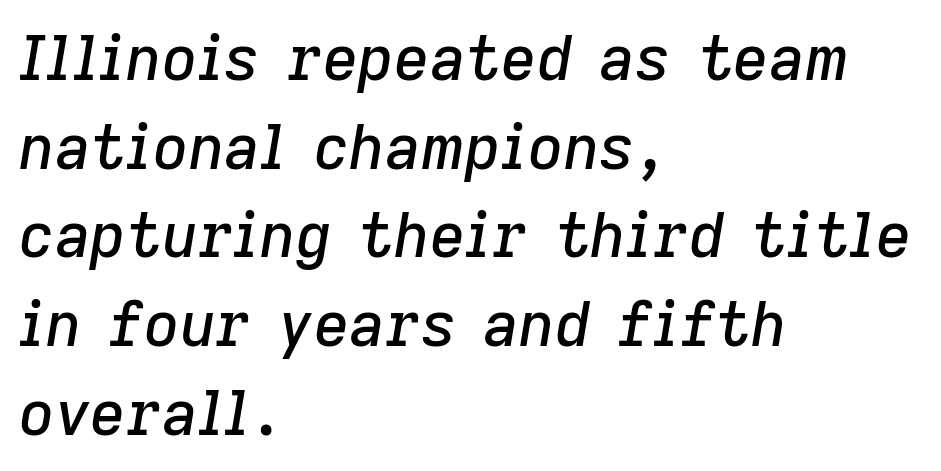
One glance says typical: line gaps are just what's usual. Students, note that the glyphs here touch the page at normal intervals. Casual observation: everything's shoved over to the left. The font's italic variant was chosen for this text. Unmarked baselines from the first word to the last. A typesetter would call this proportional, since set widths differ per character.
